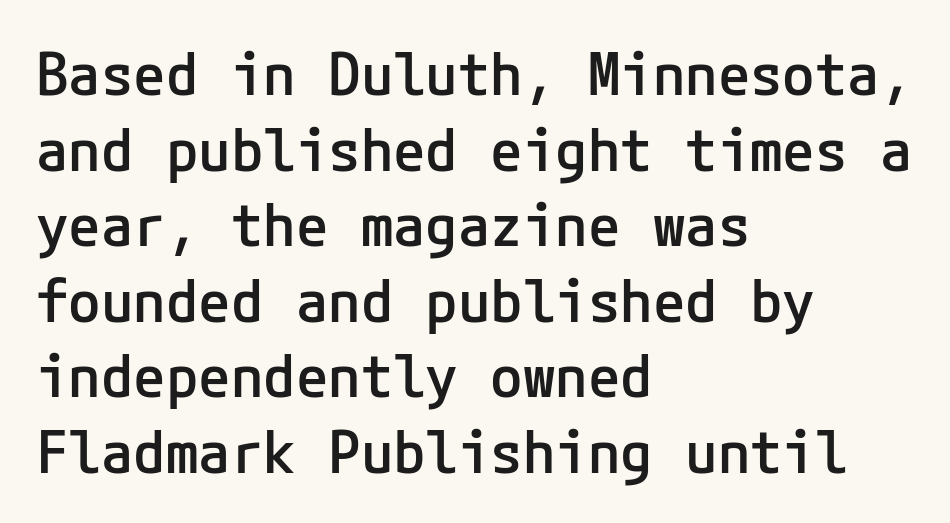
Q: Is the text bold? A: Semi-bold.
Q: Is the text italic (slanted)? A: No, it is upright.
Q: Is the typeface a serif or a sans-serif typeface? A: Sans-serif.
Q: Is the text underlined? A: No.
Q: How is the paragraph aligned? A: Left-aligned.
Q: Is the spacing between letters normal or unusually wide? A: Normal.
Q: Is the spacing between lines tight, normal or loose? A: Normal.
Q: Width (condensed, normal, or wide)? A: Normal.
Q: Stroke contrast? A: Low.
Q: x-height? A: Medium.
